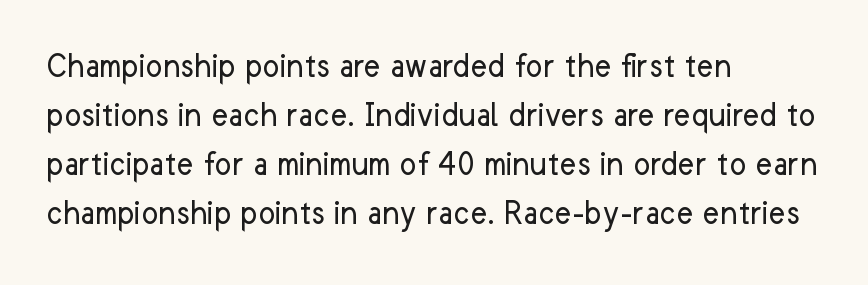
The image shows 36 px regular-weight sans-serif type, upright; set left-aligned, normal line spacing (1.36x), normal letter spacing, not underlined; low stroke contrast and a medium x-height.
